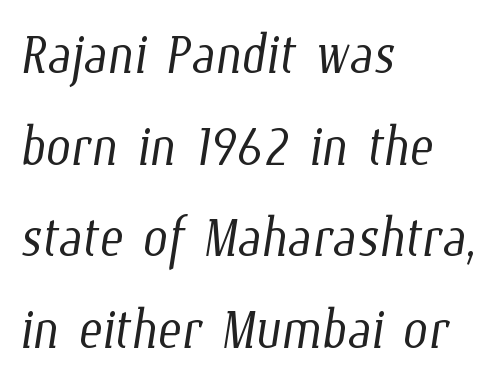
Q: Is the text bold? A: No.
Q: Is the text underlined? A: No.
Q: How is the paragraph aligned? A: Left-aligned.
Q: Is the spacing between letters normal or unusually wide? A: Normal.
Q: Is the spacing between lines tight, normal or loose? A: Normal.
Q: Width (condensed, normal, or wide)? A: Condensed.
Q: Stroke contrast? A: Low.
Q: x-height? A: Medium.
Q: Monospaced? A: No.
